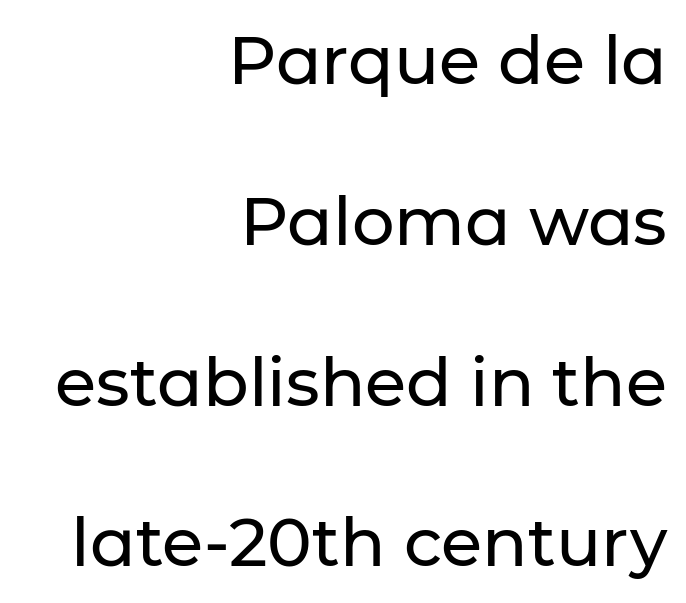
Q: Is the text italic (slanted)? A: No, it is upright.
Q: Is the typeface a serif or a sans-serif typeface? A: Sans-serif.
Q: Is the text underlined? A: No.
Q: How is the paragraph aligned? A: Right-aligned.
Q: Is the spacing between letters normal or unusually wide? A: Normal.
Q: Is the spacing between lines tight, normal or loose? A: Loose.
Q: Width (condensed, normal, or wide)? A: Normal.
Q: Stroke contrast? A: Low.
Q: x-height? A: Medium.
Q: Monospaced? A: No.
